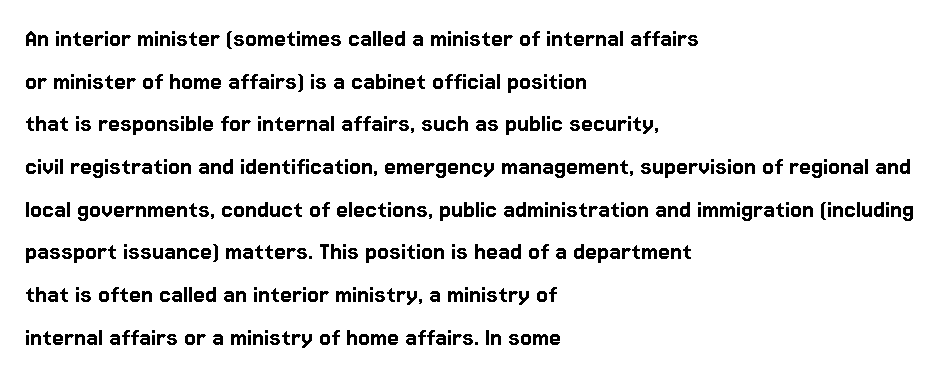
The words here are not underlined. Upright lettering throughout. This rendering leaves character spacing at its baseline value. These lines stack with their left ends in a neat column. Vertical spacing — default.
